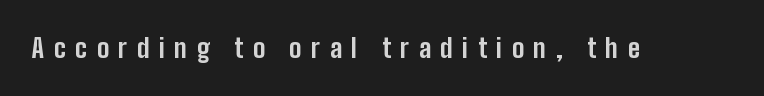
Q: Is the text bold? A: Yes.
Q: Is the text italic (slanted)? A: No, it is upright.
Q: Is the text underlined? A: No.
Q: Is the spacing between letters normal or unusually wide? A: Unusually wide.
